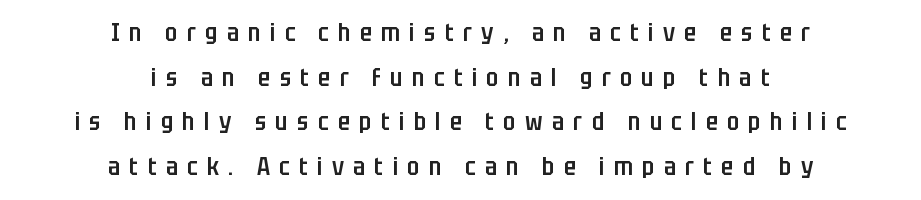
A somewhat darkened texture: the type is semibold rather than bold. The passage is arranged like a title page — every line centered. Just letters on the line, the space beneath them empty. Posture: vertical. What stands out about the letter spacing? Its width — letters are far apart.
